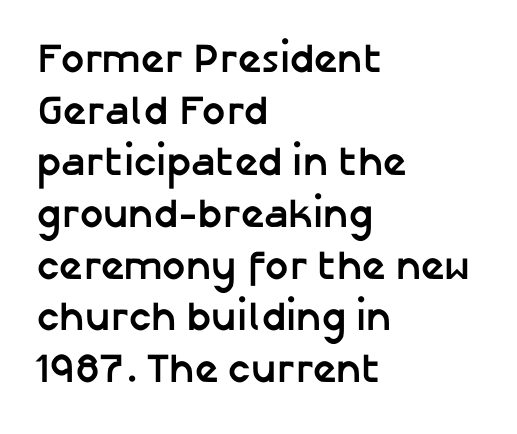
{"serif": "no", "italic": "no", "bold": "yes", "weight": "semibold", "width": "normal", "stroke_contrast": "low", "x_height": "medium", "monospaced": "no", "underline": "no", "align": "left", "line_spacing": "normal", "line_spacing_ratio": 1.26, "letter_spacing": "normal", "letter_spacing_em": 0.0, "glyph_px": 41}
